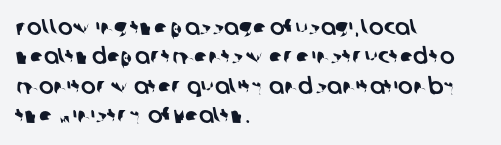
The type is set solid horizontally, with unmodified tracking. The lines in this sample share a left origin and differ only in where they stop. Baseline-to-baseline distance is the conventional proportion of letter height. Type without underlining.
